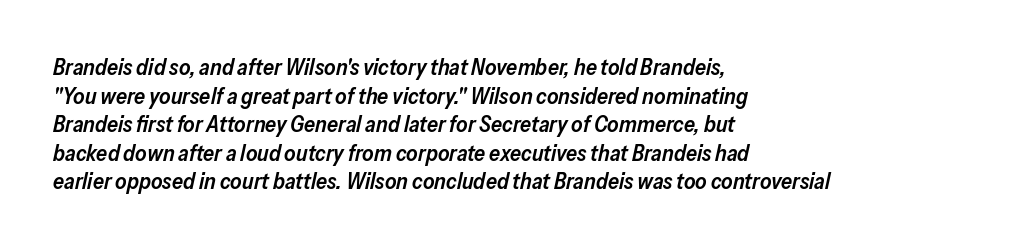
Q: Is the text bold? A: Semi-bold.
Q: Is the text italic (slanted)? A: Yes, it leans right by about 13 degrees.
Q: Is the text underlined? A: No.
Q: How is the paragraph aligned? A: Left-aligned.
Q: Is the spacing between letters normal or unusually wide? A: Normal.
Q: Is the spacing between lines tight, normal or loose? A: Normal.
